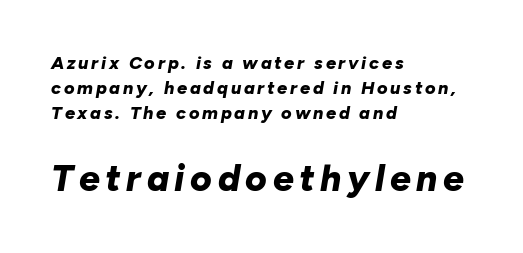
The image shows 37 px bold type, italic (leaning right); set left-aligned, normal line spacing (1.38x), not underlined; the second (bottom) block is 2.06x larger; low stroke contrast and a medium x-height.
